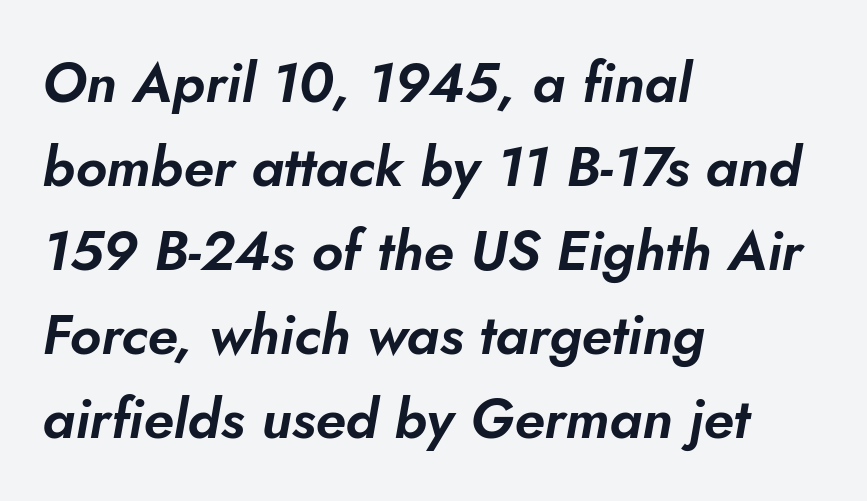
The image shows 56 px text type, italic (leaning right); set left-aligned, normal line spacing (1.5x), normal letter spacing, not underlined; low stroke contrast and a small x-height.
